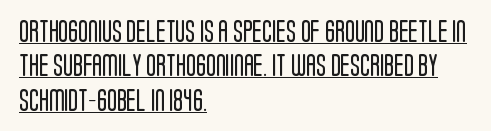
Q: Is the text bold? A: No.
Q: Is the text italic (slanted)? A: No, it is upright.
Q: Is the text underlined? A: Yes.
Q: How is the paragraph aligned? A: Left-aligned.
Q: Is the spacing between letters normal or unusually wide? A: Normal.
Q: Is the spacing between lines tight, normal or loose? A: Normal.
